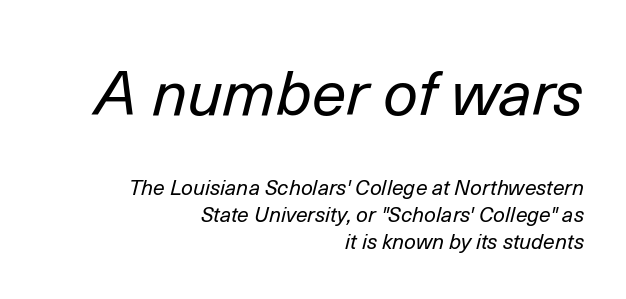
Heaviness? Minimal to ordinary, like unemphasized prose. This sample is right-justified, so line beginnings fall wherever the words allow. A clean baseline with only descenders dipping below it. One glance says typical: line gaps are just what's usual. Of the two passages, the one on top uses the larger point size.
